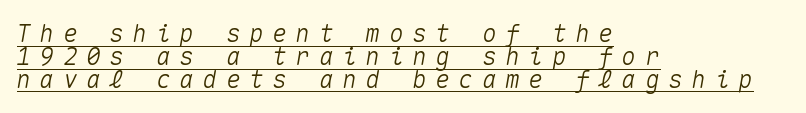
The image shows 24 px text type, italic (leaning right); set left-aligned, tight line spacing (0.95x), unusually wide letter spacing (+0.37 em), underlined.
